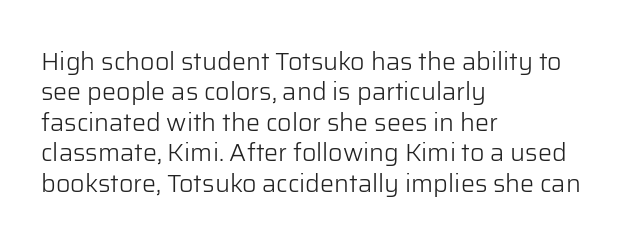
The image shows 25 px text type, upright; set left-aligned, line spacing 1.22x, normal letter spacing, not underlined.
